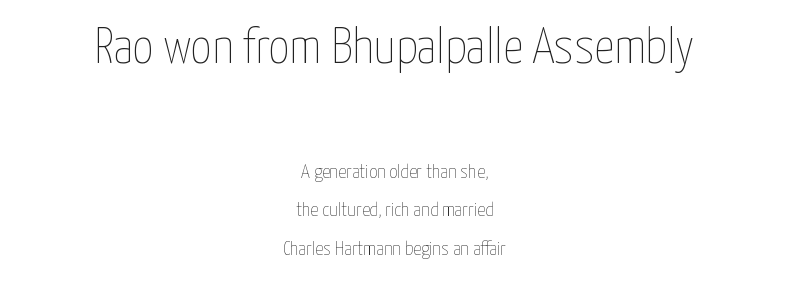
The image shows 51 px thin, condensed type, upright; set centered, loose line spacing (1.91x), normal letter spacing, not underlined; the first (top) block is 2.55x larger; low stroke contrast and a medium x-height.
